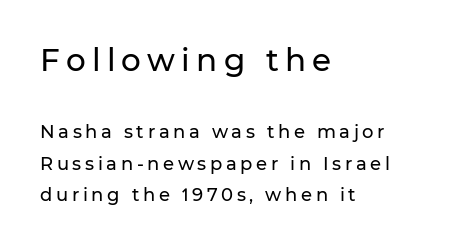
A sans-serif font was chosen for this passage. Varying glyph widths throughout — classic text-font behaviour. A typesetter would mark this as roman, not italic. The space directly below the letters is spotless. In terms of letterspacing, this is a distinctly airy, spread setting. Each line starts at the same left margin while the right side varies.
